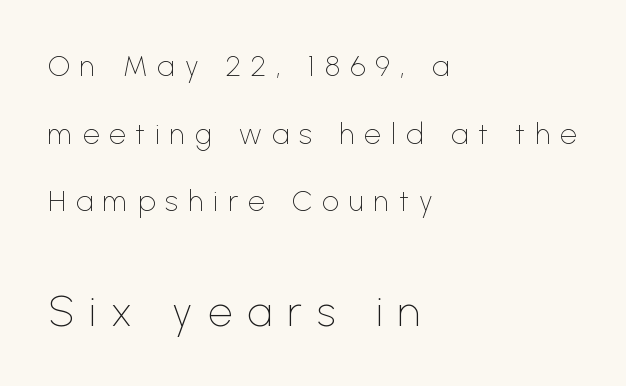
The image shows 43 px thin sans-serif type, upright; set left-aligned, loose line spacing (2.33x), unusually wide letter spacing (+0.35 em), not underlined; the second (bottom) block is 1.48x larger; low stroke contrast and a medium x-height.
